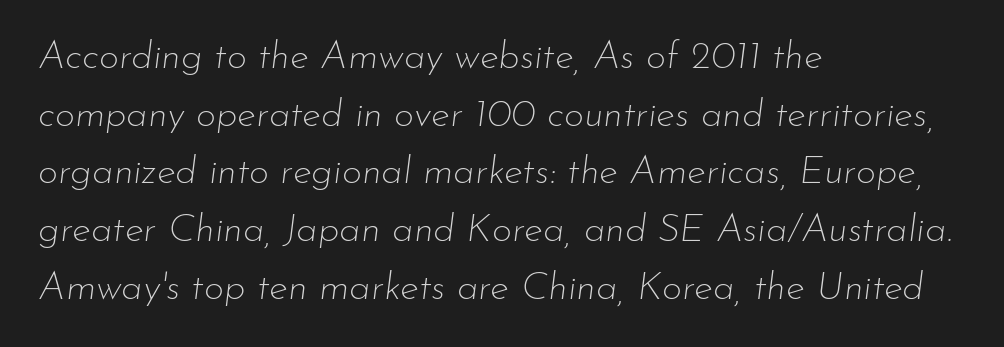
Q: Is the text bold? A: No.
Q: Is the text italic (slanted)? A: Yes, it leans right by about 7 degrees.
Q: Is the text underlined? A: No.
Q: How is the paragraph aligned? A: Left-aligned.
Q: Is the spacing between letters normal or unusually wide? A: Normal.
Q: Is the spacing between lines tight, normal or loose? A: Normal.
Q: Width (condensed, normal, or wide)? A: Normal.
Q: Stroke contrast? A: Low.
Q: x-height? A: Small.
Q: Monospaced? A: No.
